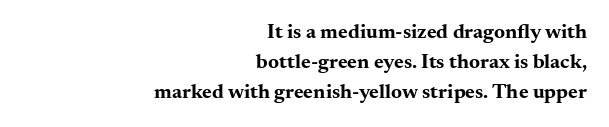
Q: Is the text bold? A: Yes.
Q: Is the text italic (slanted)? A: No, it is upright.
Q: Is the text underlined? A: No.
Q: How is the paragraph aligned? A: Right-aligned.
Q: Is the spacing between letters normal or unusually wide? A: Normal.
Q: Is the spacing between lines tight, normal or loose? A: Normal.
